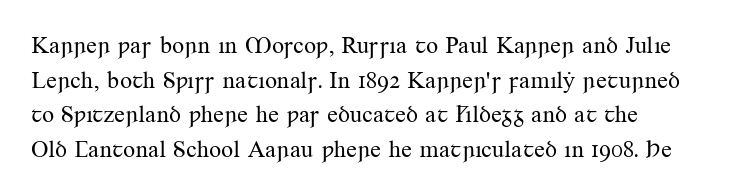
{"italic": "no", "bold": "no", "underline": "no", "line_spacing": "normal", "line_spacing_ratio": 1.44, "letter_spacing": "normal", "letter_spacing_em": 0.0, "glyph_px": 24}
